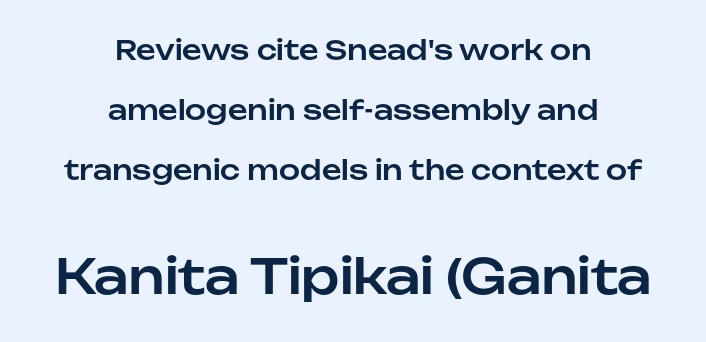
The image shows 48 px sans-serif type, upright; set centered, loose line spacing (2.22x), normal letter spacing, not underlined; the second (bottom) block is 1.78x larger; low stroke contrast and a medium x-height.
